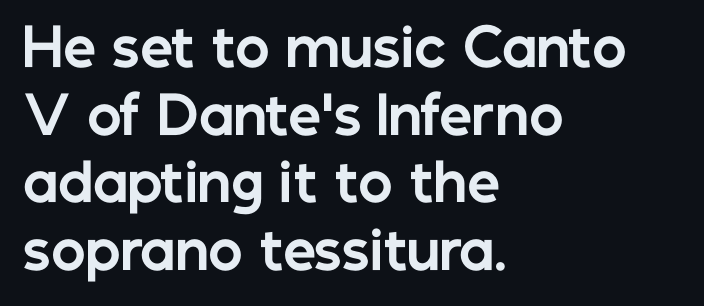
The font's upright variant was chosen for this text. This sample uses plain, unmodified letter spacing. These lines carry a lot of weight — the face is fully bold. A typesetter would label this face a sans.
